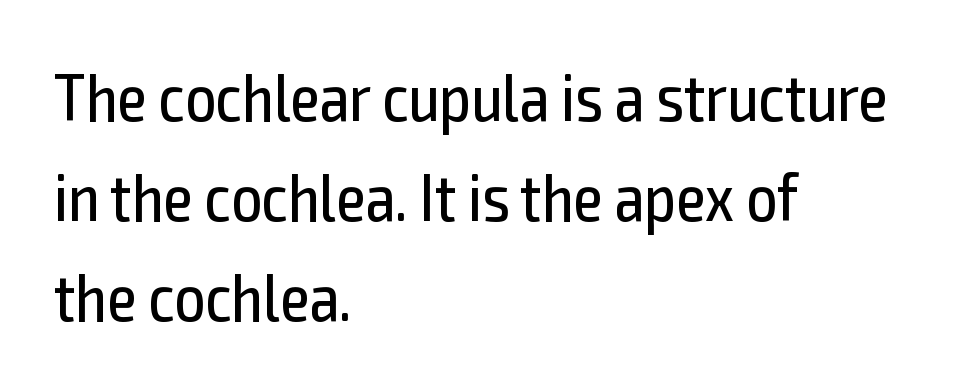
Think of a printed novel: that variable character pitch is what you see here. Vertical strokes here are truly vertical. No extra tracking has been applied to these lines. In terms of leading, this rendering sits right in the middle. Does the copy run flush right? No — it runs flush left. No word sits above an underline.
